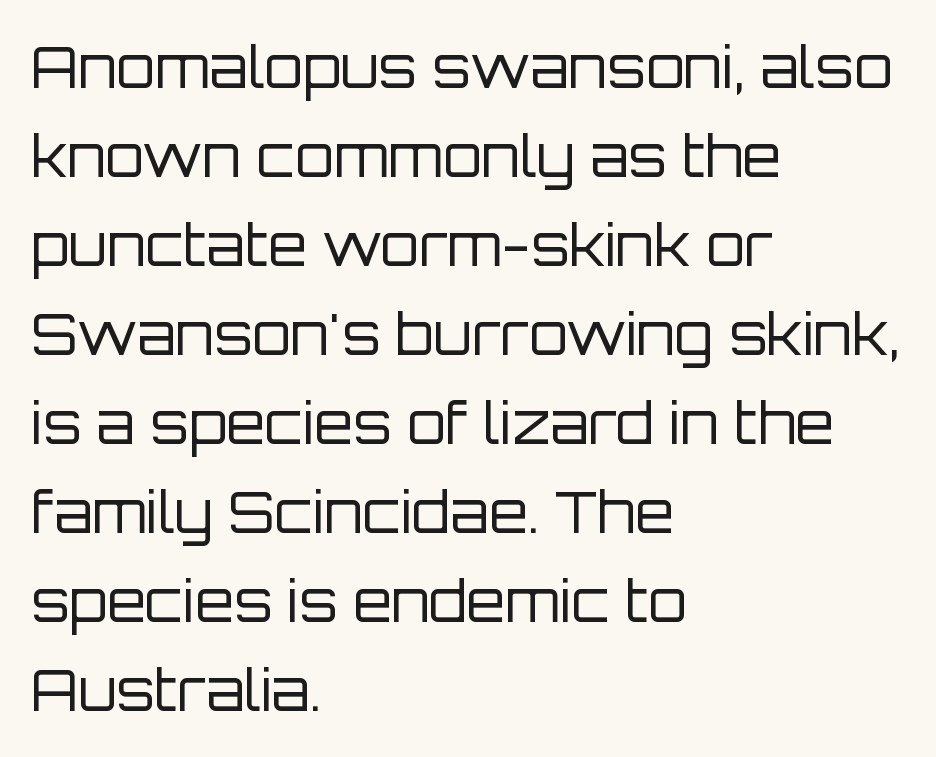
{"serif": "no", "italic": "no", "bold": "no", "weight": "regular", "width": "normal", "stroke_contrast": "low", "x_height": "large", "monospaced": "no", "underline": "no", "align": "left", "line_spacing": "normal", "line_spacing_ratio": 1.59, "letter_spacing": "normal", "letter_spacing_em": 0.0, "glyph_px": 56}
